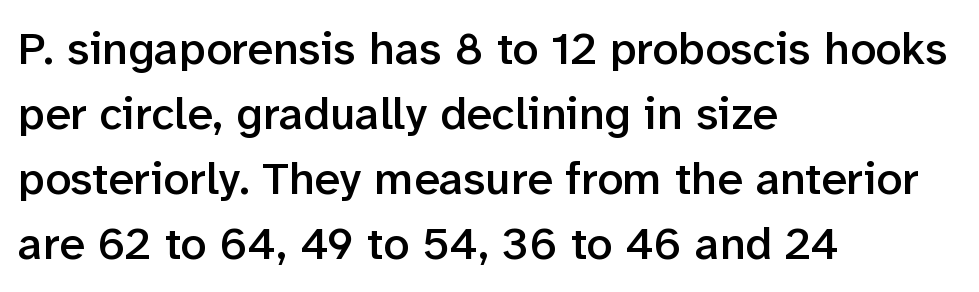
The image shows 46 px semibold sans-serif type, upright; set left-aligned, normal line spacing (1.41x), normal letter spacing, not underlined; low stroke contrast and a medium x-height.
